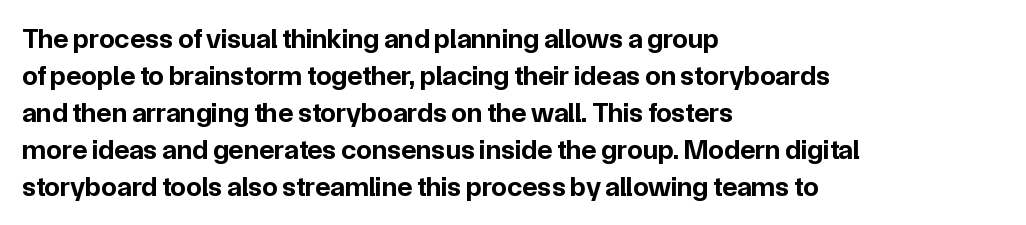
{"serif": "no", "italic": "no", "bold": "yes", "weight": "bold", "width": "normal", "stroke_contrast": "low", "x_height": "medium", "monospaced": "no", "underline": "no", "align": "left", "line_spacing": "normal", "line_spacing_ratio": 1.32, "letter_spacing": "normal", "letter_spacing_em": 0.0, "glyph_px": 28}
